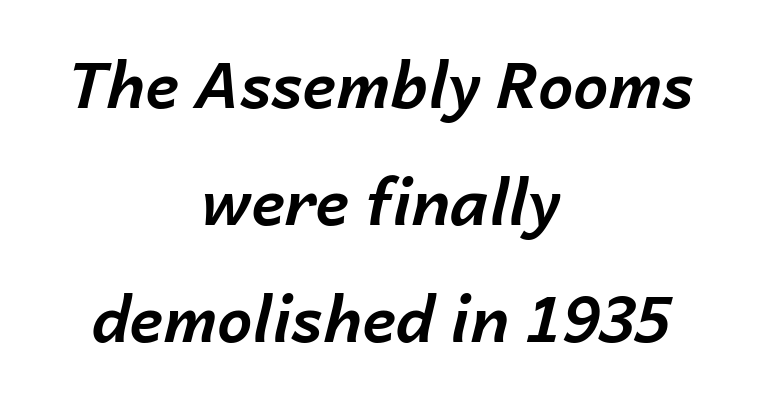
Q: Is the text bold? A: Yes.
Q: Is the text italic (slanted)? A: Yes, it leans right by about 14 degrees.
Q: Is the text underlined? A: No.
Q: How is the paragraph aligned? A: Centered.
Q: Is the spacing between letters normal or unusually wide? A: Normal.
Q: Width (condensed, normal, or wide)? A: Normal.
Q: Stroke contrast? A: Low.
Q: x-height? A: Medium.
Q: Monospaced? A: No.
